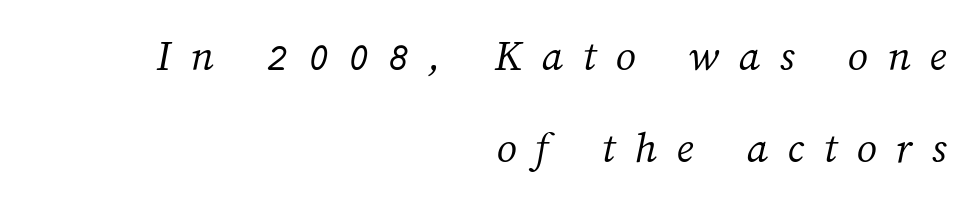
The image shows 45 px light type; set right-aligned, loose line spacing (2.05x), unusually wide letter spacing (+0.43 em), not underlined; medium stroke contrast and a medium x-height.
